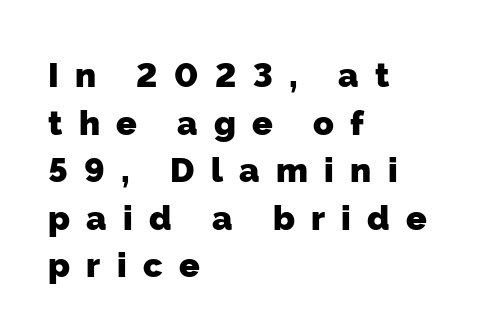
Does the leading feel generous? No, just average. Thick stems and heavy bowls — unmistakably bold. This rendering uses left alignment, leaving the right contour irregular. The passage shown is typed in a proportional face where columns would drift.
